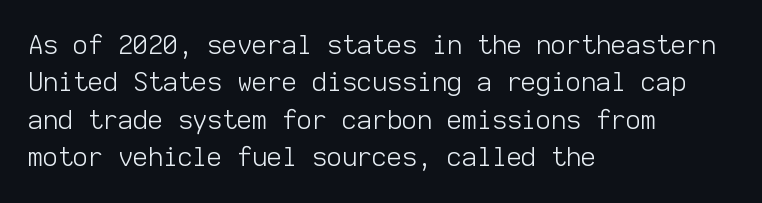
{"italic": "no", "bold": "no", "underline": "no", "align": "left", "line_spacing": "normal", "line_spacing_ratio": 1.44, "letter_spacing": "normal", "letter_spacing_em": 0.0, "glyph_px": 26}
